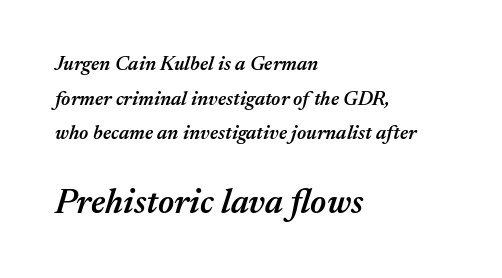
{"italic": "yes", "lean": "right", "slant_degrees": 17, "bold": "semi", "weight": "semibold", "width": "normal", "stroke_contrast": "medium", "x_height": "medium", "monospaced": "no", "underline": "no", "align": "left", "line_spacing_ratio": 1.73, "letter_spacing": "normal", "letter_spacing_em": 0.0, "larger_block": "second", "size_ratio": 1.75, "glyph_px": 35}
